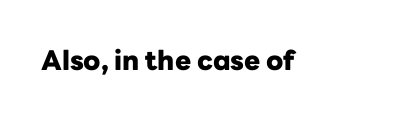
{"italic": "no", "bold": "yes", "underline": "no", "letter_spacing": "normal", "letter_spacing_em": 0.0, "glyph_px": 27}
